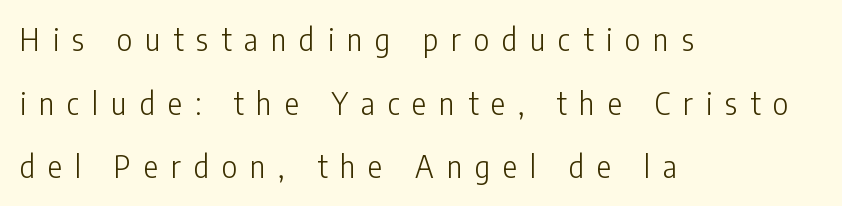
Q: Is the text bold? A: No.
Q: Is the text italic (slanted)? A: No, it is upright.
Q: Is the typeface a serif or a sans-serif typeface? A: Sans-serif.
Q: Is the text underlined? A: No.
Q: How is the paragraph aligned? A: Left-aligned.
Q: Is the spacing between letters normal or unusually wide? A: Unusually wide.
Q: Is the spacing between lines tight, normal or loose? A: Loose.
Q: Width (condensed, normal, or wide)? A: Condensed.
Q: Stroke contrast? A: Low.
Q: x-height? A: Medium.
Q: Monospaced? A: No.
